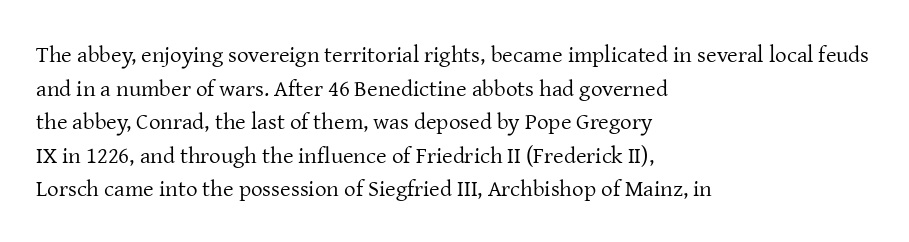
The image shows 23 px text type, upright; set left-aligned, normal line spacing (1.46x), normal letter spacing, not underlined.
